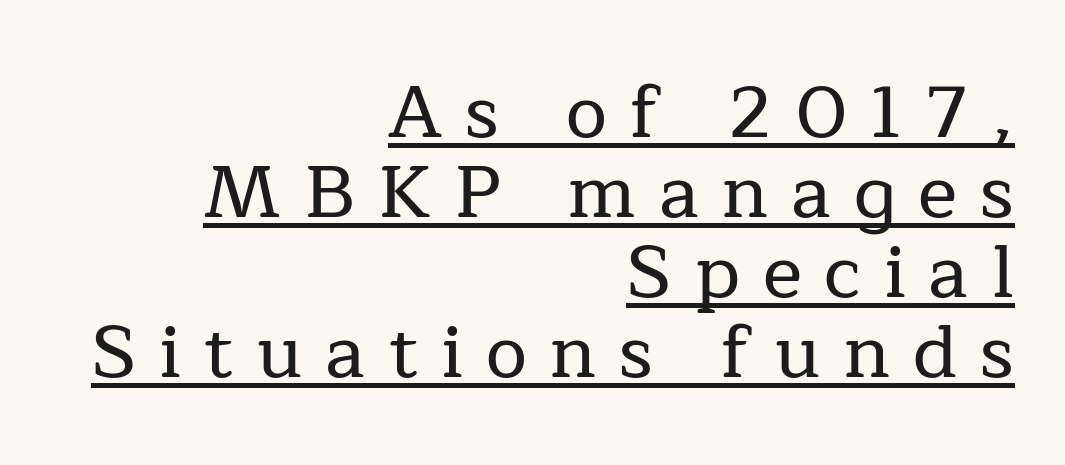
{"serif": "yes", "italic": "no", "width": "normal", "stroke_contrast": "low", "x_height": "medium", "monospaced": "no", "underline": "yes", "align": "right", "line_spacing": "tight", "line_spacing_ratio": 1.08, "letter_spacing": "wide", "letter_spacing_em": 0.31, "glyph_px": 74}
